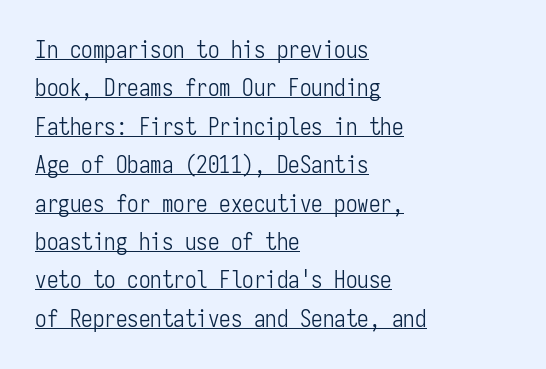
Q: Is the text bold? A: No.
Q: Is the text italic (slanted)? A: No, it is upright.
Q: Is the text underlined? A: Yes.
Q: How is the paragraph aligned? A: Left-aligned.
Q: Is the spacing between letters normal or unusually wide? A: Normal.
Q: Is the spacing between lines tight, normal or loose? A: Normal.
